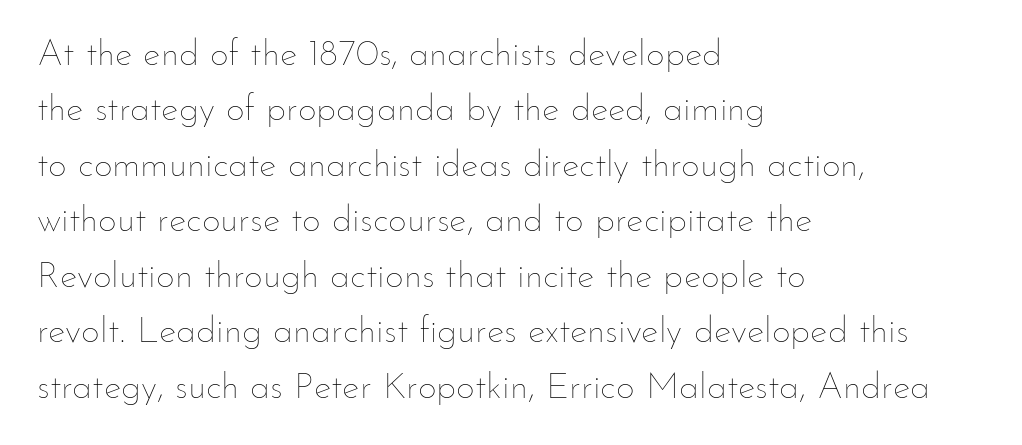
{"italic": "no", "bold": "no", "weight": "thin", "width": "normal", "stroke_contrast": "low", "x_height": "small", "monospaced": "no", "underline": "no", "align": "left", "line_spacing": "normal", "line_spacing_ratio": 1.5, "letter_spacing": "normal", "letter_spacing_em": 0.0, "glyph_px": 37}
